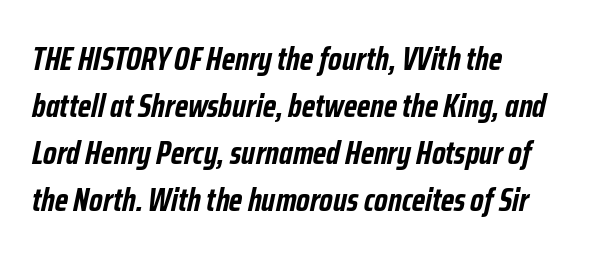
{"italic": "yes", "lean": "right", "slant_degrees": 12, "bold": "yes", "weight": "semibold", "width": "condensed", "stroke_contrast": "low", "x_height": "medium", "monospaced": "no", "underline": "no", "align": "left", "line_spacing": "normal", "line_spacing_ratio": 1.42, "letter_spacing": "normal", "letter_spacing_em": 0.0, "glyph_px": 33}
